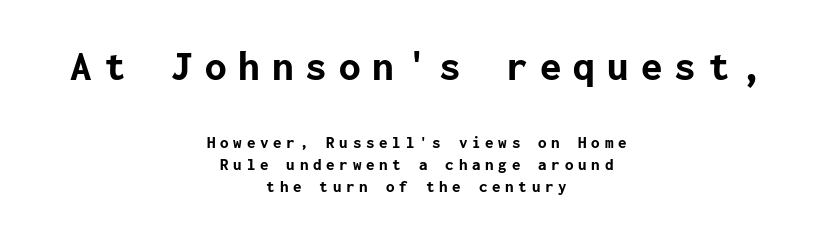
Q: Is the text bold? A: Yes.
Q: Is the text italic (slanted)? A: No, it is upright.
Q: Is the typeface a serif or a sans-serif typeface? A: Sans-serif.
Q: Is the text underlined? A: No.
Q: How is the paragraph aligned? A: Centered.
Q: Is the spacing between letters normal or unusually wide? A: Unusually wide.
Q: Is the spacing between lines tight, normal or loose? A: Normal.
Q: Which block of text is set in a larger size, the first (top) or the second (bottom)? A: The first (top) one.
Q: Width (condensed, normal, or wide)? A: Normal.
Q: Stroke contrast? A: Low.
Q: x-height? A: Medium.
